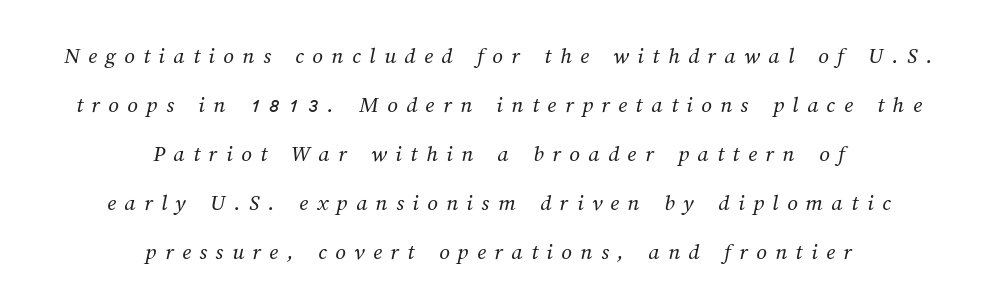
Compared with typical paragraphs, the rows here are farther apart. Letters rest on an invisible, unmarked baseline. There is plenty of visible air inserted between adjacent glyphs. Stroke thickness stays within the range of a standard reading face or lighter.
